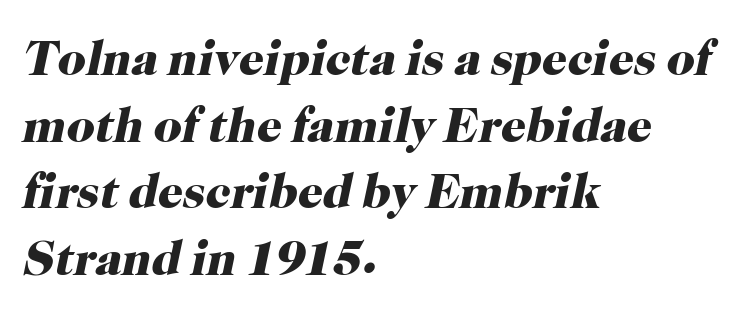
Observe the serifs anchoring each vertical stroke in this sample. The glyphs look as if they've been sheared to an angle. Words appear dense and cohesive because spacing is normal. Horizontally, the lines are justified to the leading edge only. Honestly, there is no underline to notice here at all.
